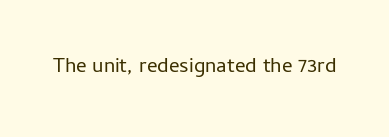
The passage shown is not underscored anywhere. The font's upright variant was chosen for this text. Stems here are at most as thick as an everyday book face. Observe the ordinary spacing: letters are neighbours, not strangers.
